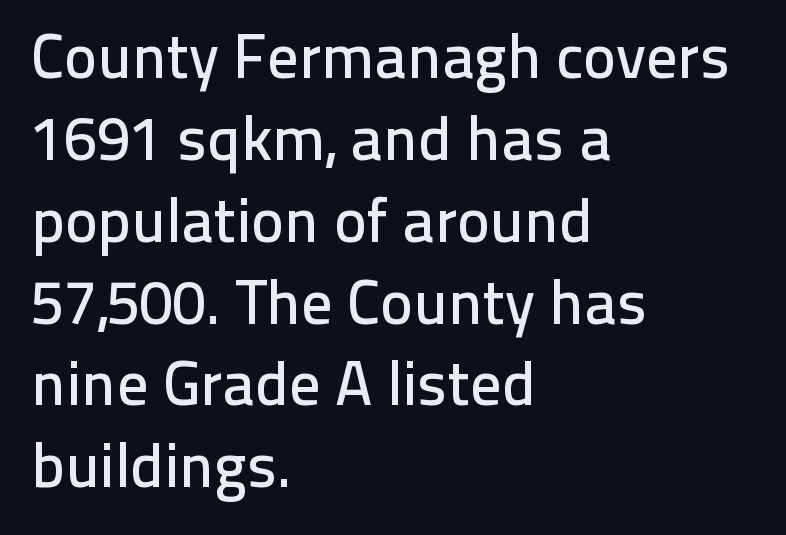
The image shows 62 px sans-serif type, upright; set left-aligned, normal line spacing (1.32x), normal letter spacing, not underlined; low stroke contrast and a medium x-height.
